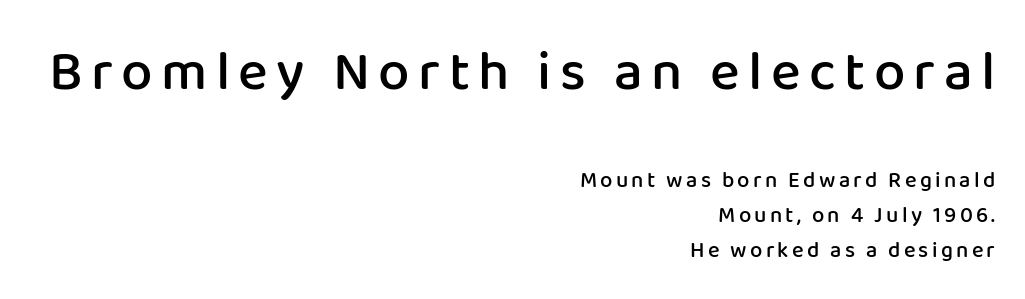
This block has exactly the height ordinary leading produces. Varying glyph widths throughout — classic text-font behaviour. I'd describe the lettering as semibold — firm but not a full bold. Is the block centered? No — it sits flush against the right margin. Italic? Not at all — the glyphs are vertical. Look at the glyph heights: the upper group is clearly the bigger setting.
